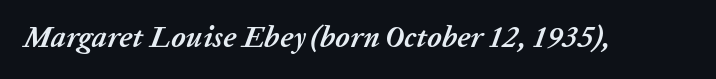
Q: Is the text bold? A: Yes.
Q: Is the text italic (slanted)? A: Yes, it leans right by about 20 degrees.
Q: Is the text underlined? A: No.
Q: Is the spacing between letters normal or unusually wide? A: Normal.
Q: Width (condensed, normal, or wide)? A: Normal.
Q: Stroke contrast? A: Low.
Q: x-height? A: Medium.
Q: Monospaced? A: No.
